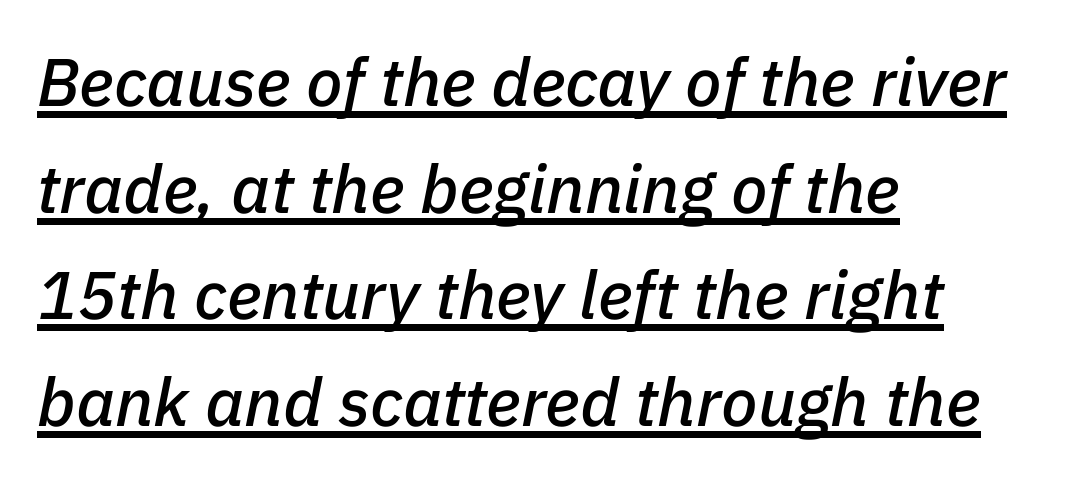
The image shows 67 px text type, italic (leaning right); set left-aligned, normal line spacing (1.59x), normal letter spacing, underlined; low stroke contrast and a medium x-height.
